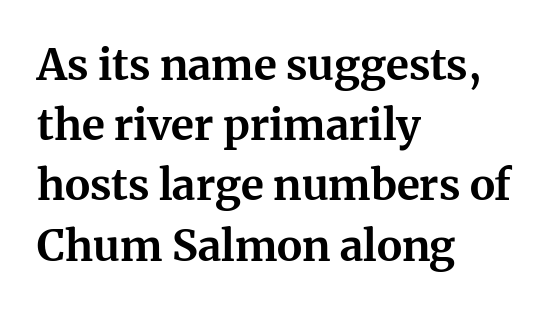
Summary of weight: heavy, a full bold. Do the characters align in a grid? No, the font is proportional. Nope, not italic — everything's standing straight. What's the leading like? Ordinary, nothing unusual.
